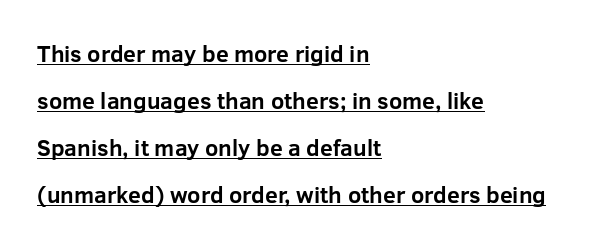
The image shows 23 px bold type, upright; set left-aligned, loose line spacing (2.05x), normal letter spacing, underlined.
